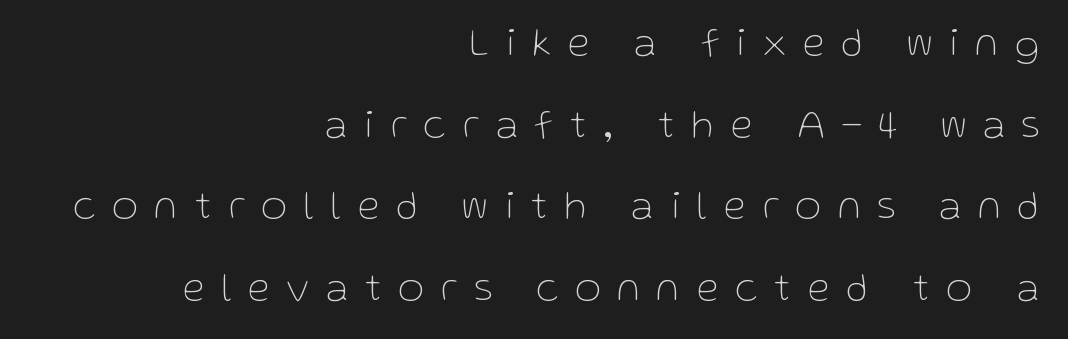
Q: Is the text bold? A: No.
Q: Is the text italic (slanted)? A: No, it is upright.
Q: Is the typeface a serif or a sans-serif typeface? A: Sans-serif.
Q: Is the text underlined? A: No.
Q: How is the paragraph aligned? A: Right-aligned.
Q: Is the spacing between letters normal or unusually wide? A: Unusually wide.
Q: Is the spacing between lines tight, normal or loose? A: Loose.
Q: Width (condensed, normal, or wide)? A: Normal.
Q: Stroke contrast? A: Low.
Q: x-height? A: Medium.
Q: Monospaced? A: No.
